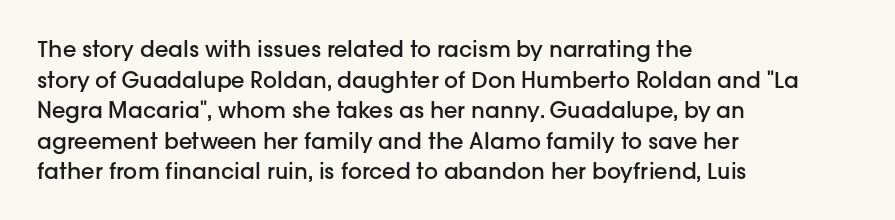
When letters stand straight like this, we call the style roman or upright. The space beneath each line is pristine and unruled. Horizontal alignment here is leftward, the default for most running prose. The gaps between neighbouring characters are ordinary and unremarkable. Students, this is semibold: more ink than regular, less than bold.
